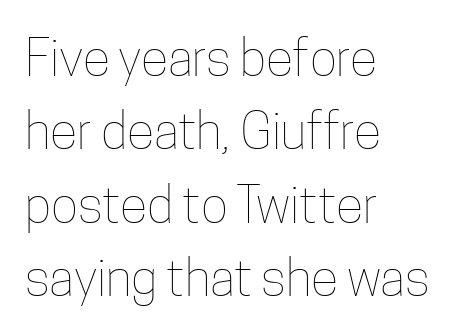
Beneath every word, the page is bare. A typesetter would call this leading conventional body-copy spacing. Posture: upright roman. Casual observation: everything's shoved over to the left.
